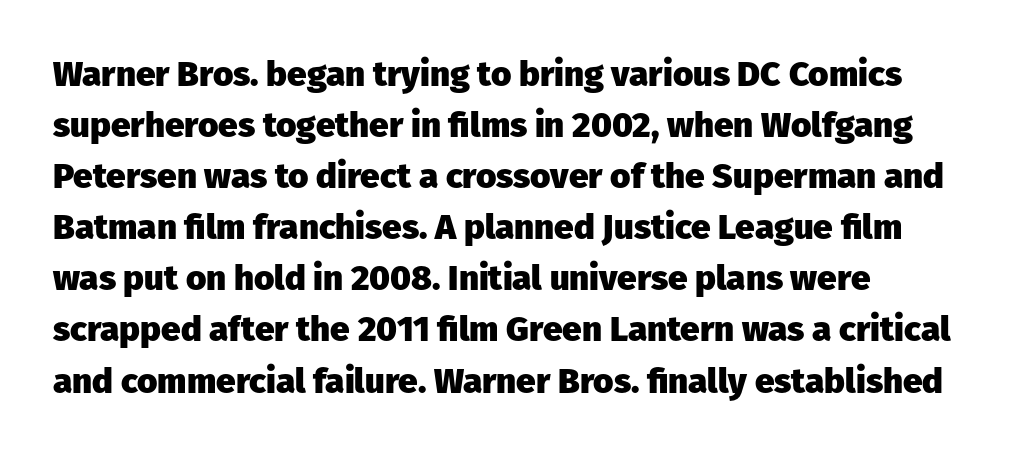
The image shows 35 px heavy sans-serif type, upright; set normal line spacing (1.46x), normal letter spacing, not underlined; low stroke contrast and a medium x-height.
